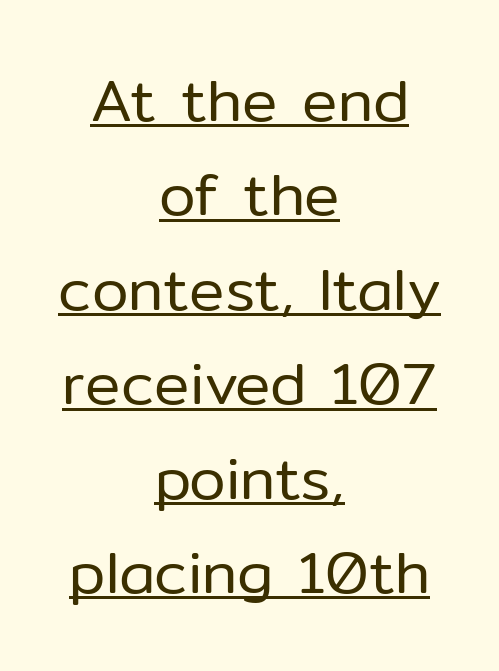
{"serif": "no", "italic": "no", "bold": "no", "weight": "regular", "width": "normal", "stroke_contrast": "low", "x_height": "medium", "monospaced": "no", "underline": "yes", "align": "center", "line_spacing": "normal", "line_spacing_ratio": 1.6, "letter_spacing": "normal", "letter_spacing_em": 0.0, "glyph_px": 59}
